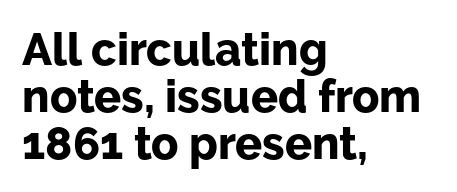
{"serif": "no", "italic": "no", "bold": "yes", "weight": "bold", "width": "normal", "stroke_contrast": "low", "x_height": "medium", "monospaced": "no", "underline": "no", "align": "left", "line_spacing": "tight", "line_spacing_ratio": 1.04, "letter_spacing": "normal", "letter_spacing_em": 0.0, "glyph_px": 45}
